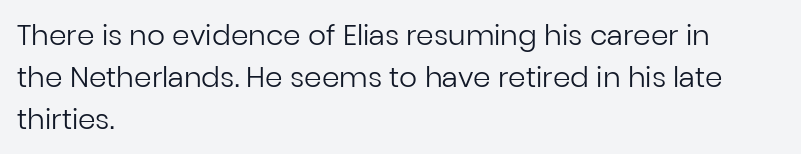
The horizontal fit of the characters is conventional and even. Unlike a traditional serif, this face leaves its strokes unadorned. You could not count columns in this text — the font is proportionally spaced. Italic? Not at all — the glyphs are vertical. The face looks like a standard text weight, possibly lighter.
